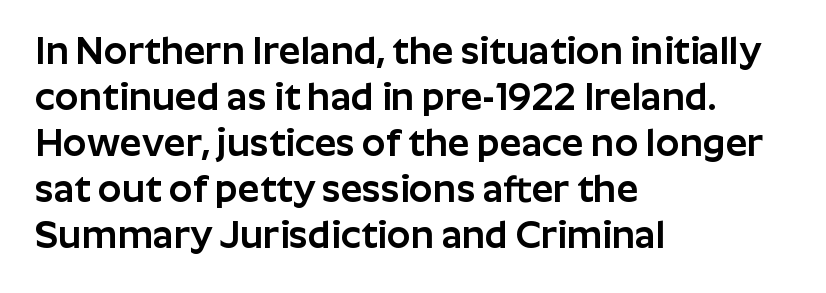
A sans-serif font was chosen for this passage. Characters follow at the spacing the type designer built in. Decoration check: the copy has no underline. This sample has the flowing, uneven cadence of proportional lettering. The letters stand straight up with perfectly vertical stems.
